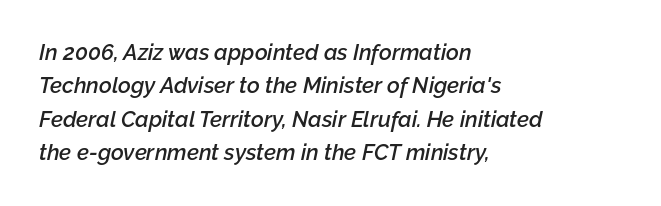
Q: Is the text bold? A: Semi-bold.
Q: Is the text italic (slanted)? A: Yes, it leans right by about 12 degrees.
Q: Is the text underlined? A: No.
Q: How is the paragraph aligned? A: Left-aligned.
Q: Is the spacing between letters normal or unusually wide? A: Normal.
Q: Is the spacing between lines tight, normal or loose? A: Normal.
